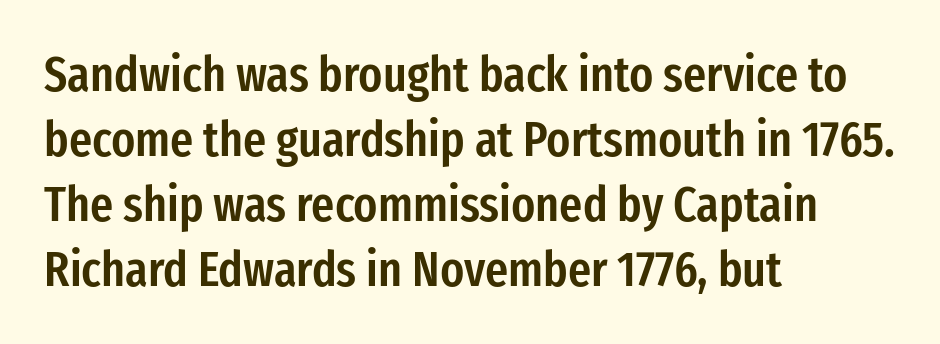
Nothing unusual about the tracking: characters are spaced as the font intends. If you drew a line through each stem, it would be perfectly vertical. Each glyph is drawn with semibold strokes, heavier than normal yet not fully bold. The rendering anchors every line to the left-hand side. Think of a printed novel: that variable character pitch is what you see here. Look at the bottom of the vertical strokes: they stop flat, with no serifs.
